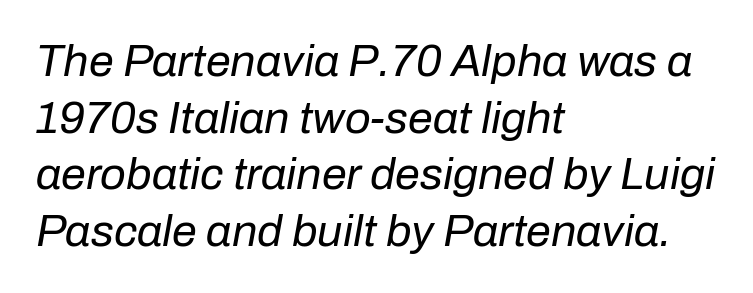
The words here are not underlined. A typesetter would call this leading conventional body-copy spacing. In CSS terms this would be text-align: left. Is this a heavy cut? Hardly; it is regular or lighter. Observe the lean: these are italic letterforms.
